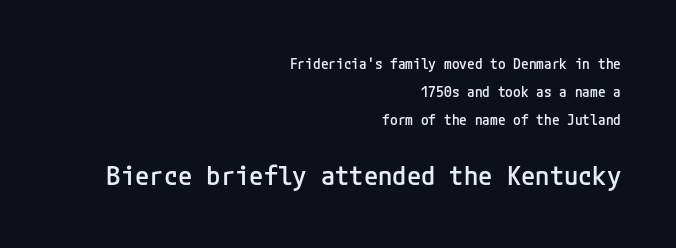
The image shows 26 px text type, upright; set right-aligned, loose line spacing (1.99x), normal letter spacing, not underlined; the second (bottom) block is 1.86x larger.
